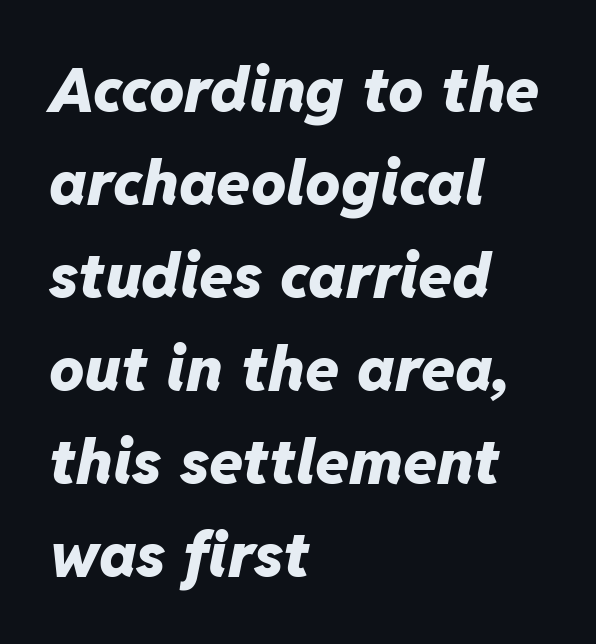
{"italic": "yes", "lean": "right", "slant_degrees": 11, "bold": "yes", "weight": "heavy", "width": "normal", "stroke_contrast": "low", "x_height": "medium", "monospaced": "no", "underline": "no", "align": "left", "line_spacing": "normal", "line_spacing_ratio": 1.5, "letter_spacing": "normal", "letter_spacing_em": 0.0, "glyph_px": 62}
